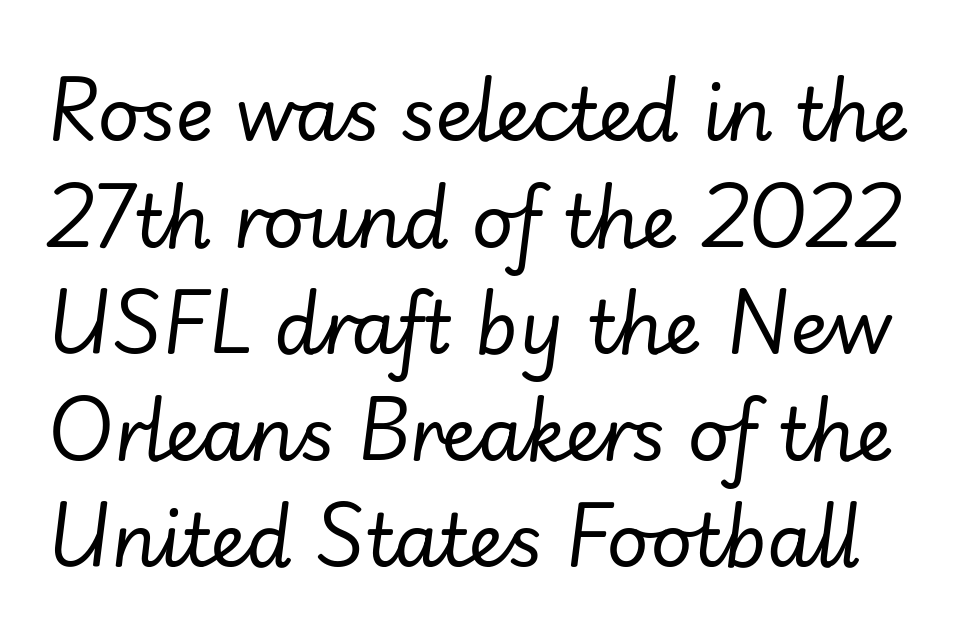
There's an unmistakable incline to the writing here. Baseline-to-baseline distance is the conventional proportion of letter height. The strip under each line holds only bare page. Stem width sits at or under what a default text font uses. These lines are rendered in a variable-pitch font. Students, note that the glyphs here touch the page at normal intervals.
